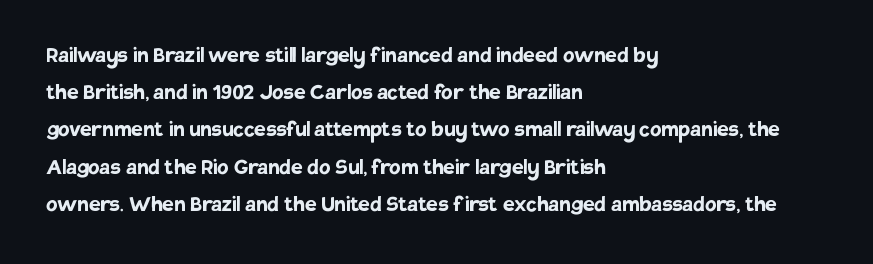
Notice how descenders clear the ascenders below comfortably — that's standard leading. Compared with an ordinary text face, these strokes are far heavier — a full bold. Compared with typical body copy, the letter spacing here is the same. Italic: no, the glyphs are upright roman. The rag falls on the right side of this text block. Descenders hang freely into open space.
